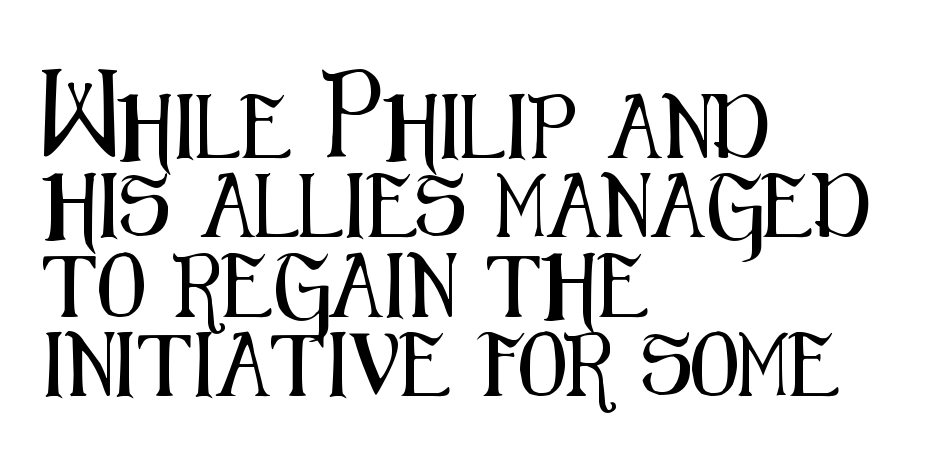
The image shows 63 px condensed type, upright; set left-aligned, normal line spacing (1.26x), normal letter spacing, not underlined; medium stroke contrast and a medium x-height.
